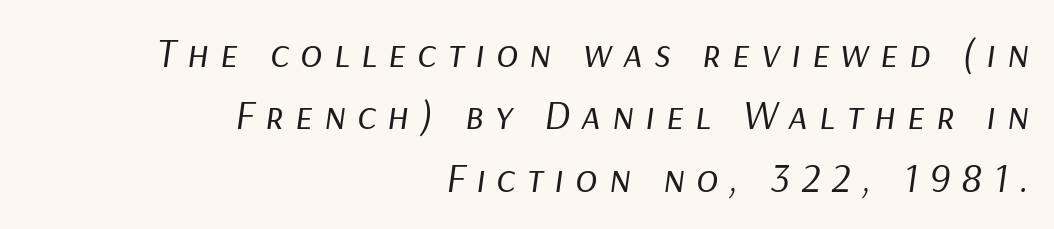
{"italic": "yes", "lean": "right", "slant_degrees": 9, "bold": "no", "weight": "regular", "width": "normal", "stroke_contrast": "low", "x_height": "medium", "monospaced": "no", "underline": "no", "align": "right", "line_spacing": "normal", "line_spacing_ratio": 1.52, "letter_spacing": "wide", "letter_spacing_em": 0.27, "glyph_px": 41}
